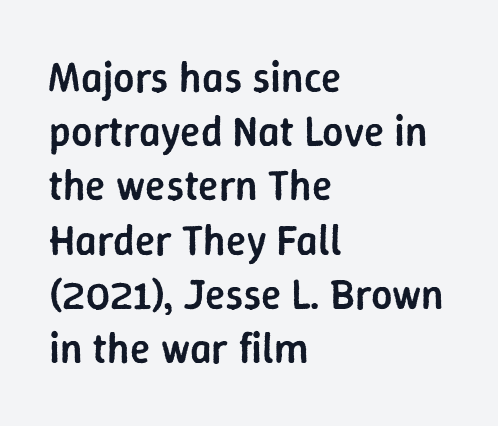
Whoever set this chose a conventional vertical rhythm. Check under the words: just untouched page. Typographically, this falls in the sans-serif category. Italic? Not at all — the glyphs are vertical.
